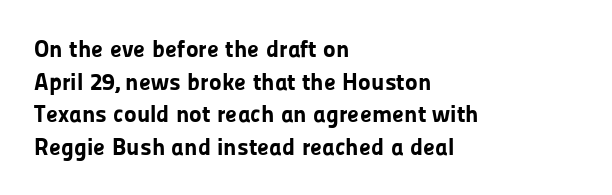
Q: Is the text bold? A: Yes.
Q: Is the text italic (slanted)? A: No, it is upright.
Q: Is the text underlined? A: No.
Q: How is the paragraph aligned? A: Left-aligned.
Q: Is the spacing between letters normal or unusually wide? A: Normal.
Q: Is the spacing between lines tight, normal or loose? A: Normal.
